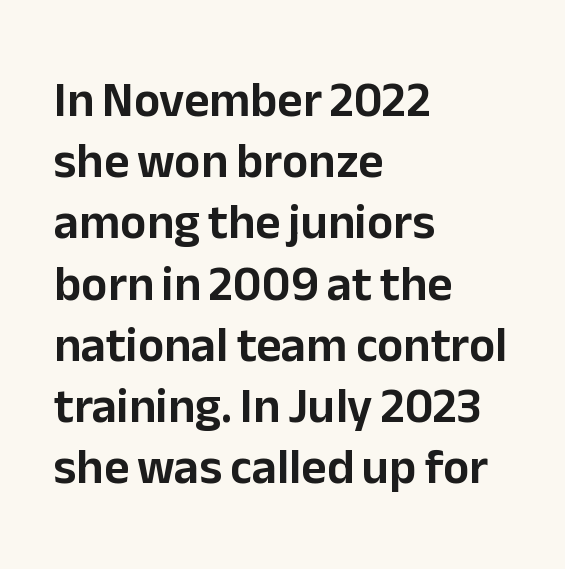
You can tell from the bare stems that sans-serif type was used. The block of text has a typical density, with ordinary space between rows. Honestly, the letter spacing is just normal — you wouldn't notice it. A typesetter would mark this as roman, not italic. The passage shown is typed in a proportional face where columns would drift.
